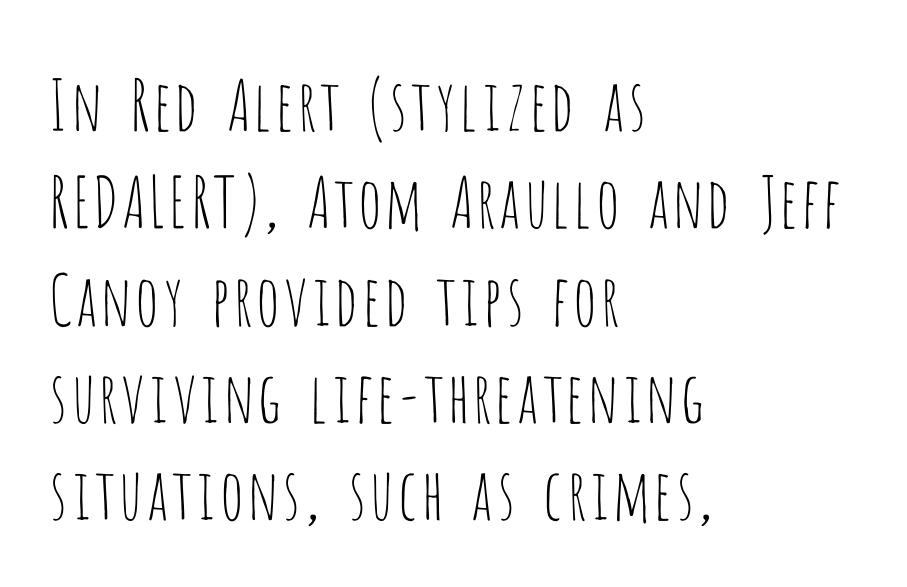
{"serif": "no", "italic": "no", "bold": "no", "weight": "thin", "width": "condensed", "stroke_contrast": "low", "x_height": "large", "monospaced": "no", "underline": "no", "align": "left", "line_spacing": "normal", "line_spacing_ratio": 1.39, "letter_spacing": "normal", "letter_spacing_em": 0.0, "glyph_px": 70}
